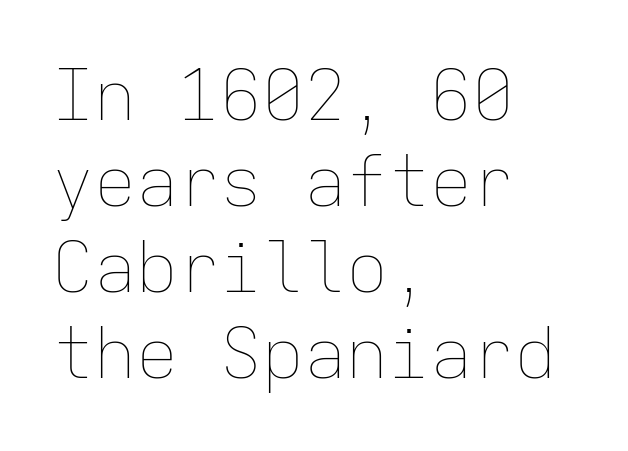
Q: Is the text bold? A: No.
Q: Is the text italic (slanted)? A: No, it is upright.
Q: Is the text underlined? A: No.
Q: How is the paragraph aligned? A: Left-aligned.
Q: Is the spacing between letters normal or unusually wide? A: Normal.
Q: Width (condensed, normal, or wide)? A: Normal.
Q: Stroke contrast? A: Low.
Q: x-height? A: Medium.
Q: Monospaced? A: Yes.
